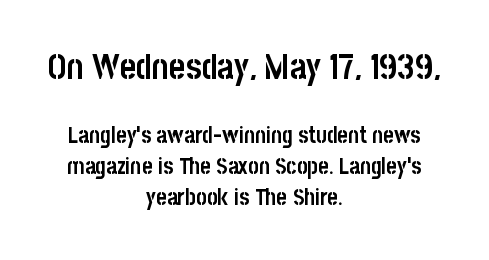
Q: Is the text bold? A: Yes.
Q: Is the text italic (slanted)? A: No, it is upright.
Q: Is the typeface a serif or a sans-serif typeface? A: Sans-serif.
Q: Is the text underlined? A: No.
Q: How is the paragraph aligned? A: Centered.
Q: Is the spacing between letters normal or unusually wide? A: Normal.
Q: Is the spacing between lines tight, normal or loose? A: Normal.
Q: Which block of text is set in a larger size, the first (top) or the second (bottom)? A: The first (top) one.
Q: Width (condensed, normal, or wide)? A: Condensed.
Q: Stroke contrast? A: Low.
Q: x-height? A: Large.
Q: Monospaced? A: No.
